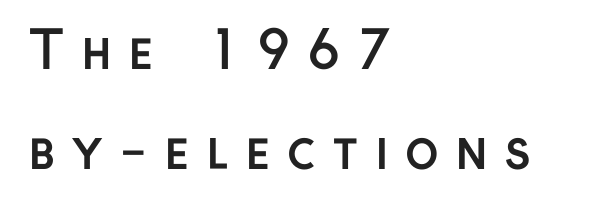
The glyphs in this specimen are sans serif. Honestly, the rows look like they've been pulled way apart. The lettering holds an erect, upright posture throughout. The paragraph shown leans on its left margin. The rendering uses natural spacing where letterforms have individual widths. How are the letters spaced? Widely, with obvious added tracking.
